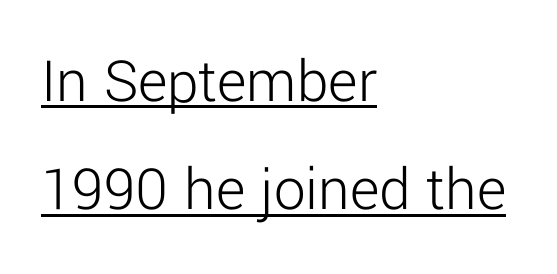
Q: Is the text bold? A: No.
Q: Is the text italic (slanted)? A: No, it is upright.
Q: Is the typeface a serif or a sans-serif typeface? A: Sans-serif.
Q: Is the text underlined? A: Yes.
Q: How is the paragraph aligned? A: Left-aligned.
Q: Is the spacing between letters normal or unusually wide? A: Normal.
Q: Width (condensed, normal, or wide)? A: Normal.
Q: Stroke contrast? A: Low.
Q: x-height? A: Medium.
Q: Monospaced? A: No.
